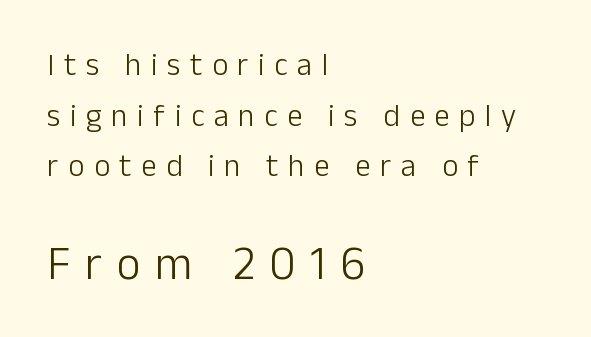
Quick note: interline space is typical. The paragraph has a hard left edge and a soft right edge. The text was rendered using a sans face with plain stroke endings. Is the letter spacing exaggerated? Yes — the characters are pushed far apart. In this sample the second text group is rendered at the bigger scale.
